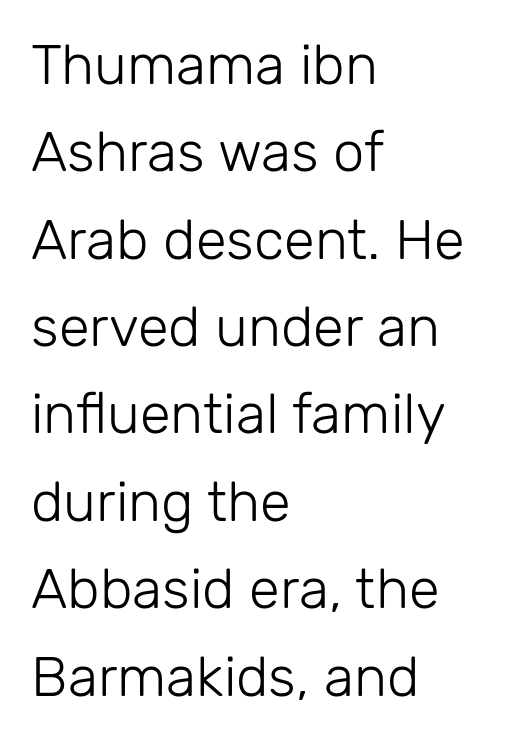
Underlining? Definitely not there. A student would call this left alignment; a typographer would say flush left, rag right. Think of a printed novel: that variable character pitch is what you see here. Letter spacing: default. What kind of face is this? One without serifs — a sans. The designer left line spacing at the default.
